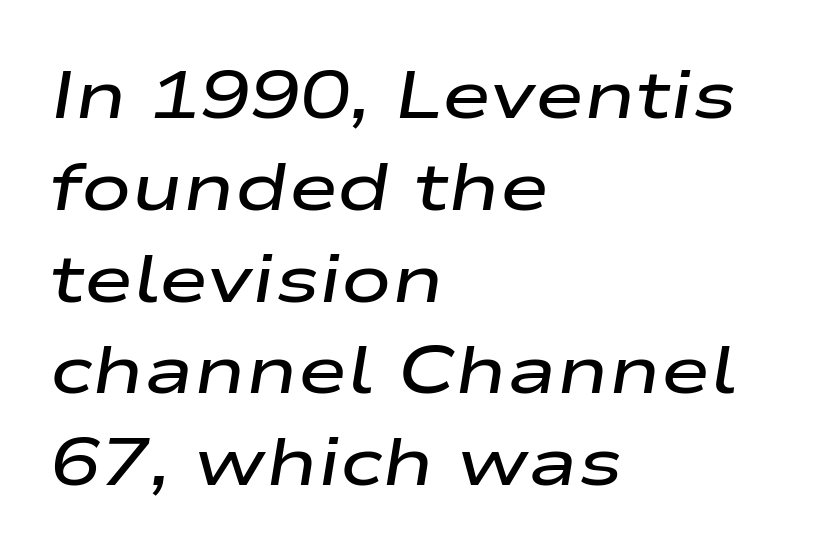
The horizontal fit of the characters is conventional and even. Stems and bowls a touch heavier than normal — semibold. Any mark beneath the type? The region is blank. The face used here is proportionally spaced, like ordinary book or web type. Quick note: italic. Interline gaps are of average width in this sample.
